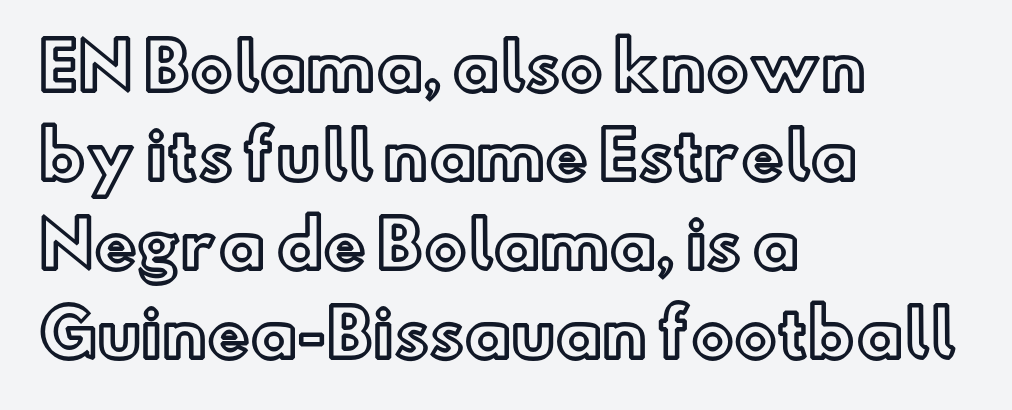
The image shows 64 px text type, upright; set left-aligned, normal line spacing (1.39x), normal letter spacing, not underlined; a small x-height.
